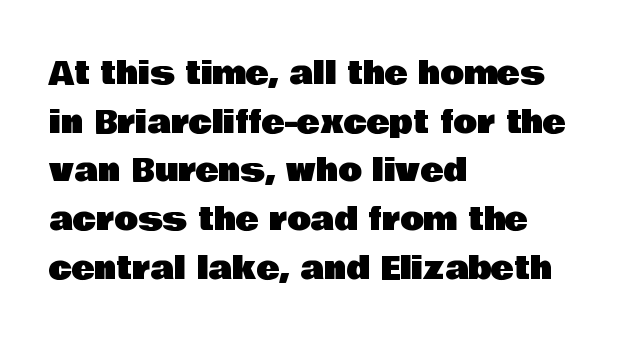
The image shows 31 px sans-serif type, upright; set left-aligned, normal line spacing (1.57x), normal letter spacing, not underlined; low stroke contrast and a large x-height.
